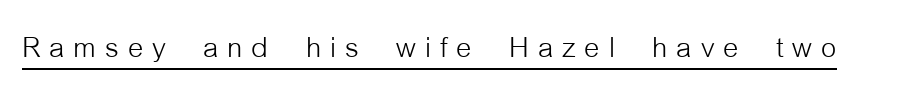
{"serif": "no", "italic": "no", "bold": "no", "weight": "light", "width": "condensed", "stroke_contrast": "low", "x_height": "medium", "monospaced": "no", "underline": "yes", "letter_spacing": "wide", "letter_spacing_em": 0.23, "glyph_px": 39}
